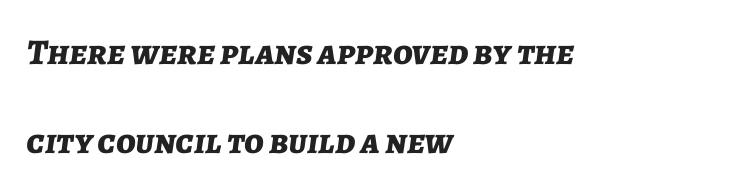
The image shows 36 px bold type, italic (leaning right); set left-aligned, loose line spacing (2.47x), normal letter spacing, not underlined; low stroke contrast and a medium x-height.
